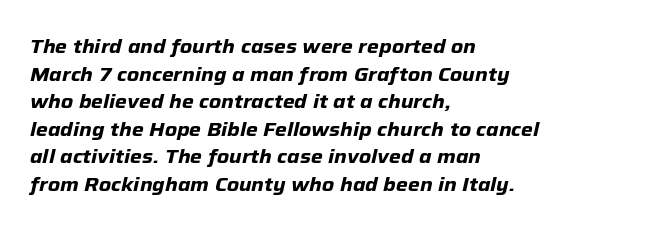
Q: Is the text bold? A: Yes.
Q: Is the text italic (slanted)? A: Yes, it leans right by about 12 degrees.
Q: Is the text underlined? A: No.
Q: How is the paragraph aligned? A: Left-aligned.
Q: Is the spacing between letters normal or unusually wide? A: Normal.
Q: Is the spacing between lines tight, normal or loose? A: Normal.
